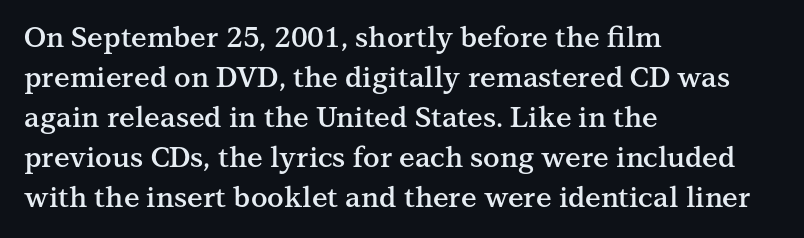
Unlike italic type, these characters show no tilt at all. Reading down the block, your eye returns to a fixed left position each line. Reading down the column, the eye jumps a familiar distance to each next line. What stands out about the letter spacing? Nothing — it is the standard amount.
